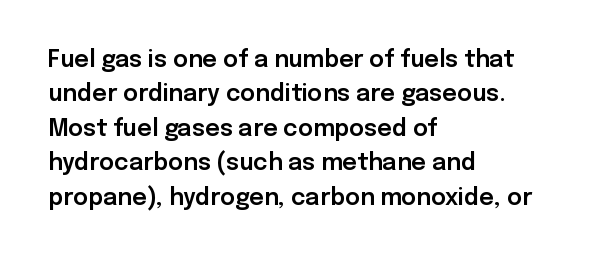
Q: Is the text italic (slanted)? A: No, it is upright.
Q: Is the text underlined? A: No.
Q: How is the paragraph aligned? A: Left-aligned.
Q: Is the spacing between letters normal or unusually wide? A: Normal.
Q: Is the spacing between lines tight, normal or loose? A: Normal.
